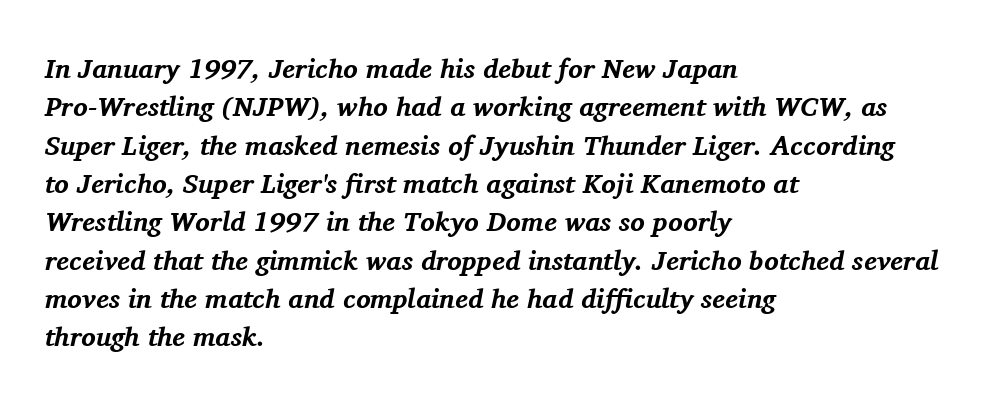
Q: Is the text bold? A: Yes.
Q: Is the text italic (slanted)? A: Yes, it leans right by about 11 degrees.
Q: Is the text underlined? A: No.
Q: How is the paragraph aligned? A: Left-aligned.
Q: Is the spacing between letters normal or unusually wide? A: Normal.
Q: Is the spacing between lines tight, normal or loose? A: Normal.
